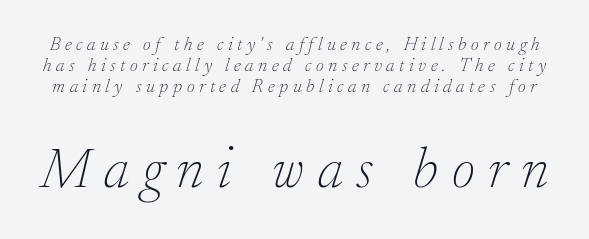
The image shows 57 px thin serif type, italic (leaning right); set tight line spacing (1.11x), unusually wide letter spacing (+0.24 em), not underlined; the second (bottom) block is 3.0x larger; low stroke contrast and a small x-height.
